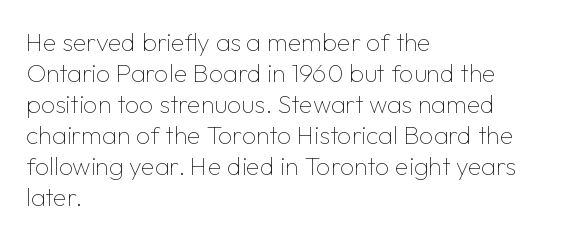
{"italic": "no", "bold": "no", "underline": "no", "align": "left", "line_spacing_ratio": 1.24, "letter_spacing": "normal", "letter_spacing_em": 0.0, "glyph_px": 25}
